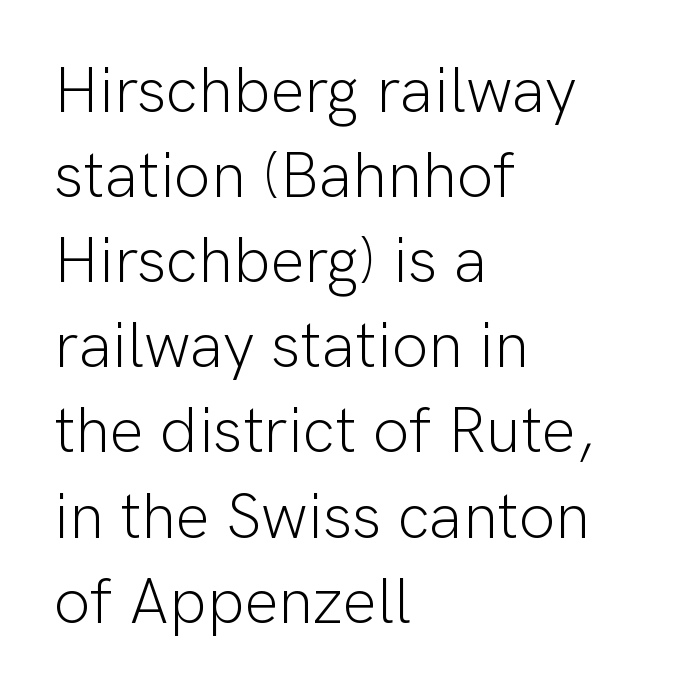
The image shows 64 px light sans-serif type, upright; set left-aligned, normal line spacing (1.33x), normal letter spacing, not underlined; low stroke contrast and a medium x-height.
